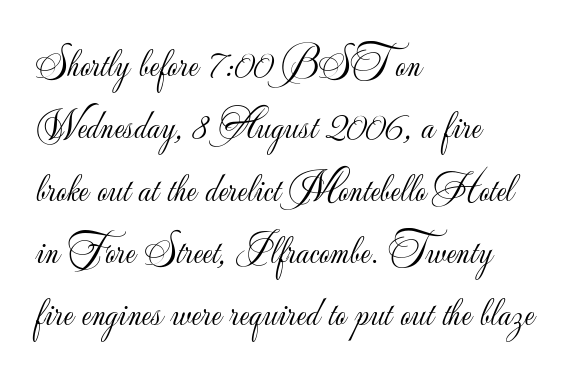
Q: Is the text bold? A: No.
Q: Is the text italic (slanted)? A: Yes.
Q: Is the typeface a serif or a sans-serif typeface? A: Sans-serif.
Q: Is the text underlined? A: No.
Q: How is the paragraph aligned? A: Left-aligned.
Q: Is the spacing between letters normal or unusually wide? A: Normal.
Q: Is the spacing between lines tight, normal or loose? A: Normal.
Q: Width (condensed, normal, or wide)? A: Normal.
Q: Stroke contrast? A: Low.
Q: x-height? A: Small.
Q: Monospaced? A: No.
